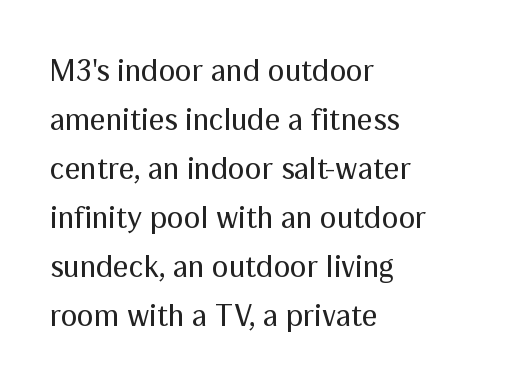
Q: Is the text bold? A: No.
Q: Is the text italic (slanted)? A: No, it is upright.
Q: Is the typeface a serif or a sans-serif typeface? A: Sans-serif.
Q: Is the text underlined? A: No.
Q: How is the paragraph aligned? A: Left-aligned.
Q: Is the spacing between letters normal or unusually wide? A: Normal.
Q: Is the spacing between lines tight, normal or loose? A: Normal.
Q: Width (condensed, normal, or wide)? A: Normal.
Q: Stroke contrast? A: Medium.
Q: x-height? A: Medium.
Q: Monospaced? A: No.
